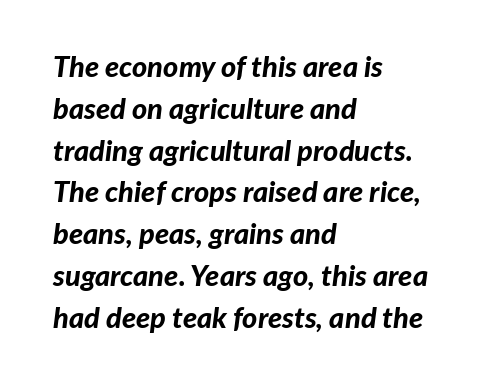
The image shows 29 px bold type, italic (leaning right); set left-aligned, normal line spacing (1.44x), normal letter spacing, not underlined; low stroke contrast and a medium x-height.
